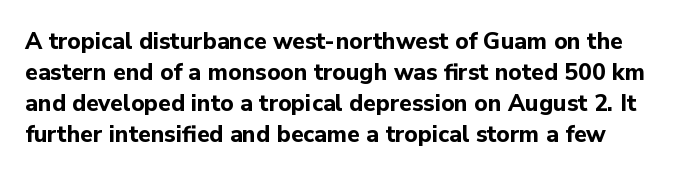
Q: Is the text bold? A: Yes.
Q: Is the text italic (slanted)? A: No, it is upright.
Q: Is the text underlined? A: No.
Q: Is the spacing between letters normal or unusually wide? A: Normal.
Q: Is the spacing between lines tight, normal or loose? A: Normal.
